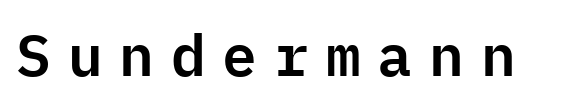
The image shows 58 px sans-serif type, upright, monospaced; set unusually wide letter spacing (+0.29 em), not underlined; low stroke contrast and a medium x-height.
